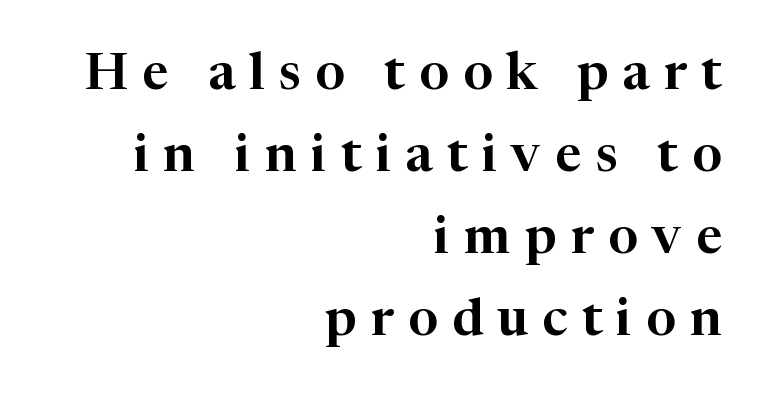
The image shows 52 px serif type, upright; set right-aligned, normal line spacing (1.58x), unusually wide letter spacing (+0.27 em), not underlined; high stroke contrast and a medium x-height.
